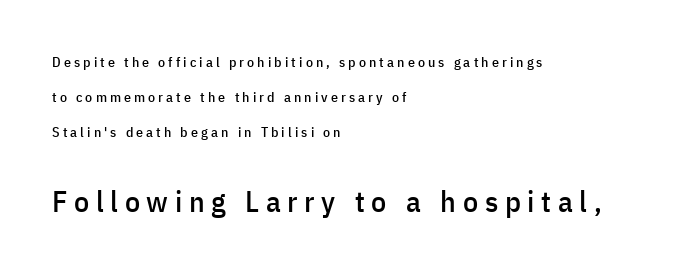
{"serif": "no", "italic": "no", "width": "condensed", "stroke_contrast": "low", "x_height": "medium", "monospaced": "no", "underline": "no", "align": "left", "line_spacing": "loose", "line_spacing_ratio": 2.5, "letter_spacing": "wide", "letter_spacing_em": 0.22, "larger_block": "second", "size_ratio": 2.14, "glyph_px": 30}
